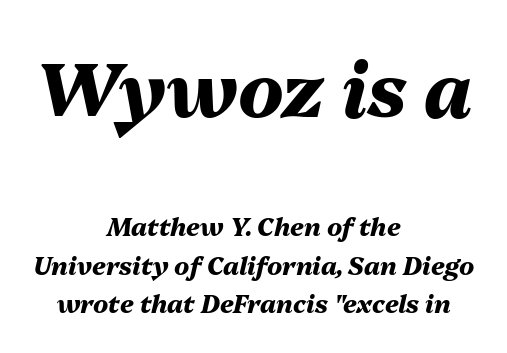
The earlier block is typeset at a bigger size than the later block. The whitespace from short lines is split evenly between both sides. Weight check: bold — yes, fully. The space between consecutive lines is moderate. Rule under the text: the space is simply empty.
